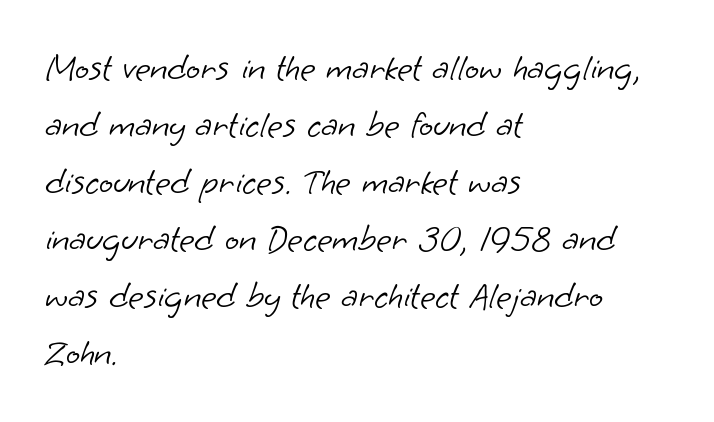
Rows of type keep a routine distance in the vertical direction. Layout note: lines flush left. Look at the bottom of the vertical strokes: they stop flat, with no serifs. Check the space under the baseline: it is left empty. Weight: in the light-to-regular range.
